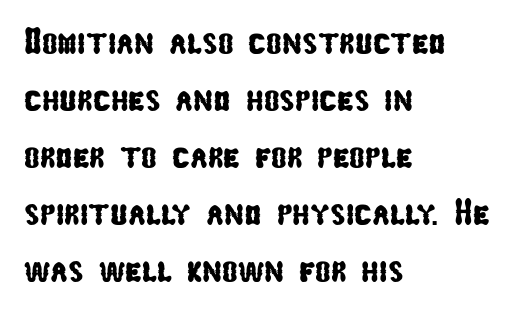
In terms of letterspacing, this is plain default setting. The rendering uses a moderate line-height, typical for paragraphs. Visually the block forms a straight wall on the left and a jagged coastline on the right. Any mark beneath the type? The region is blank. Grotesque or geometric, the face here clearly has no serifs. The passage shown is typed in a proportional face where columns would drift.
